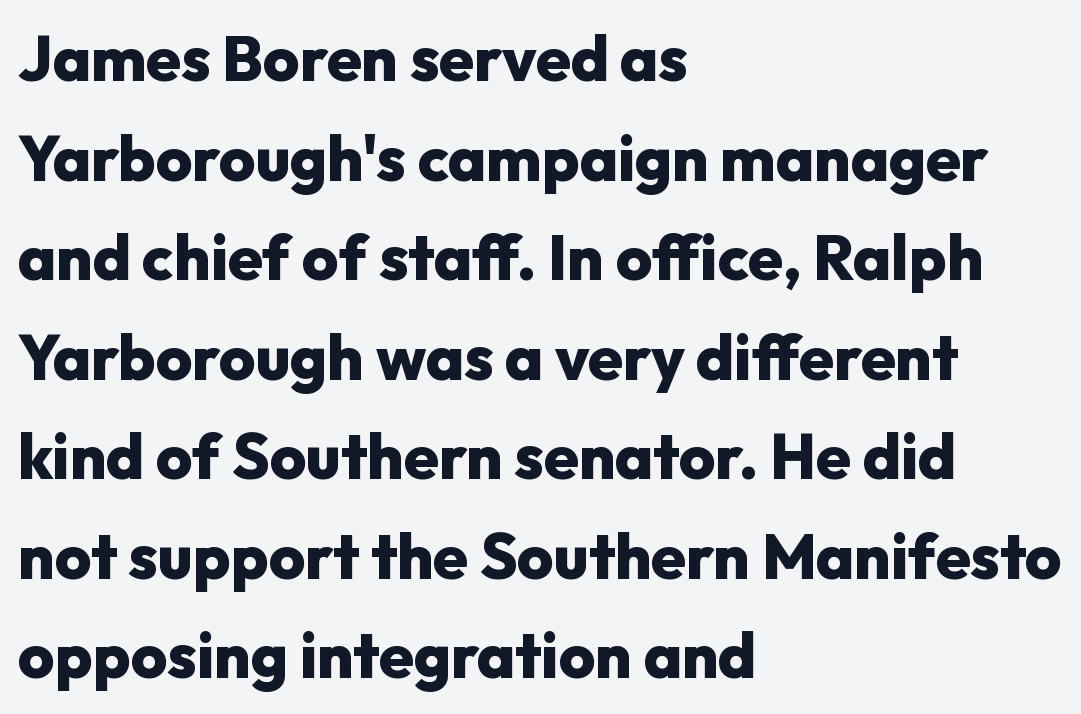
The image shows 63 px heavy sans-serif type, upright; set left-aligned, normal line spacing (1.58x), normal letter spacing, not underlined; low stroke contrast and a medium x-height.
